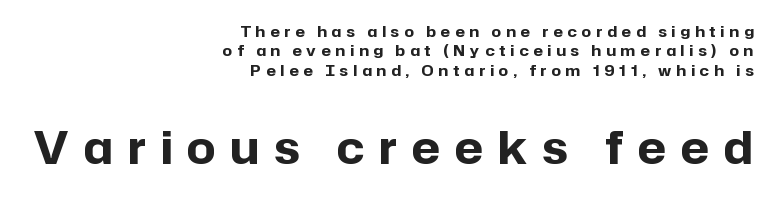
The image shows 45 px bold sans-serif type, upright; set right-aligned, normal line spacing (1.3x), unusually wide letter spacing (+0.33 em), not underlined; the second (bottom) block is 3.0x larger; low stroke contrast and a medium x-height.
